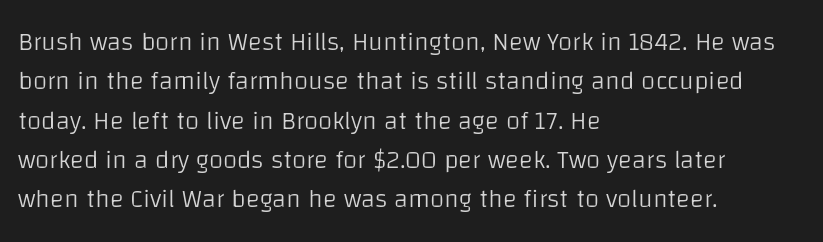
The image shows 26 px text type, upright; set left-aligned, normal line spacing (1.51x), normal letter spacing, not underlined.
